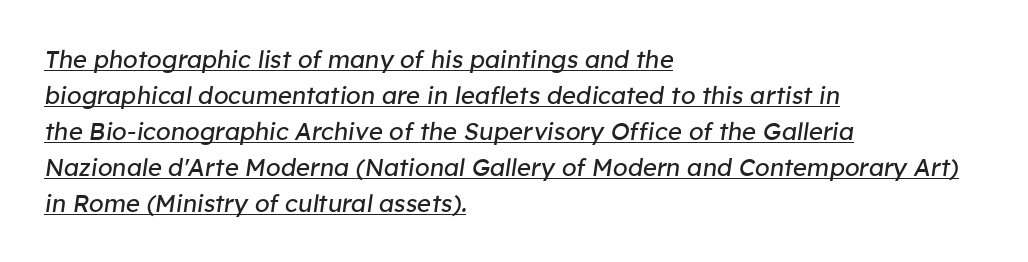
Q: Is the text bold? A: No.
Q: Is the text italic (slanted)? A: Yes, it leans right by about 8 degrees.
Q: Is the text underlined? A: Yes.
Q: How is the paragraph aligned? A: Left-aligned.
Q: Is the spacing between letters normal or unusually wide? A: Normal.
Q: Is the spacing between lines tight, normal or loose? A: Normal.
